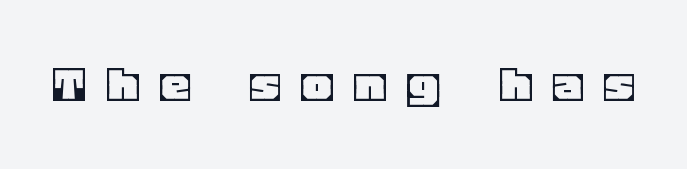
Q: Is the text italic (slanted)? A: No, it is upright.
Q: Is the text underlined? A: No.
Q: Is the spacing between letters normal or unusually wide? A: Unusually wide.
Q: Width (condensed, normal, or wide)? A: Normal.
Q: x-height? A: Large.
Q: Monospaced? A: No.
